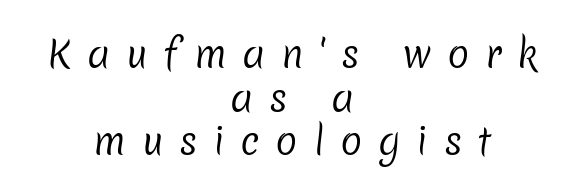
Underline: absent. Each stroke keeps to a modest, everyday thickness or less. The rag falls on both sides of this text block equally. Think of a printed novel: that variable character pitch is what you see here.
